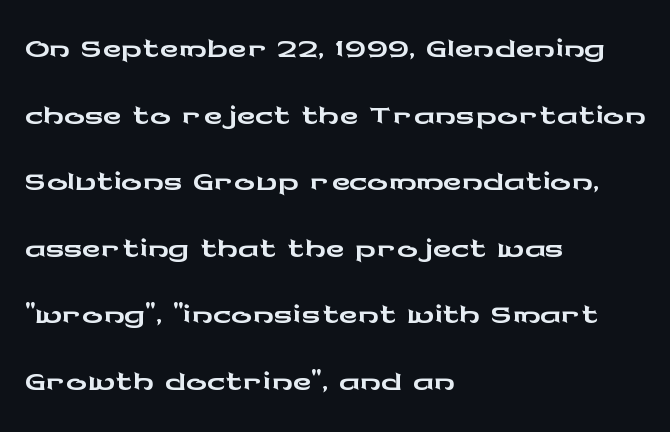
The image shows 52 px wide sans-serif type, upright; set left-aligned, normal line spacing (1.28x), normal letter spacing, not underlined; low stroke contrast and a medium x-height.
